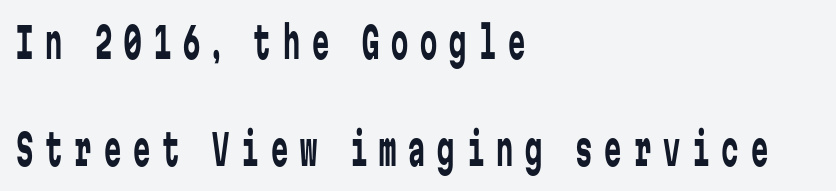
{"serif": "no", "italic": "no", "bold": "no", "weight": "regular", "width": "condensed", "stroke_contrast": "low", "x_height": "medium", "monospaced": "yes", "underline": "no", "align": "left", "line_spacing": "loose", "line_spacing_ratio": 2.48, "letter_spacing": "wide", "letter_spacing_em": 0.28, "glyph_px": 43}
